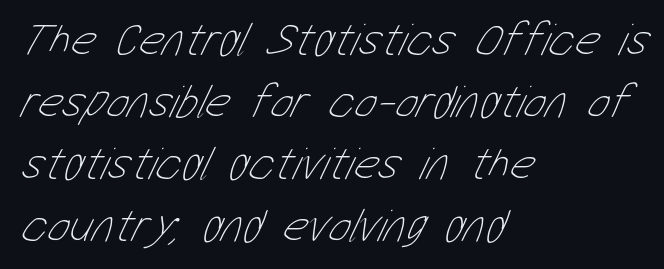
Short and long lines alike share a common starting point at left. Descenders hang freely into open space. Nothing unusual about the tracking: characters are spaced as the font intends. Weight class: somewhere from thin through regular.
